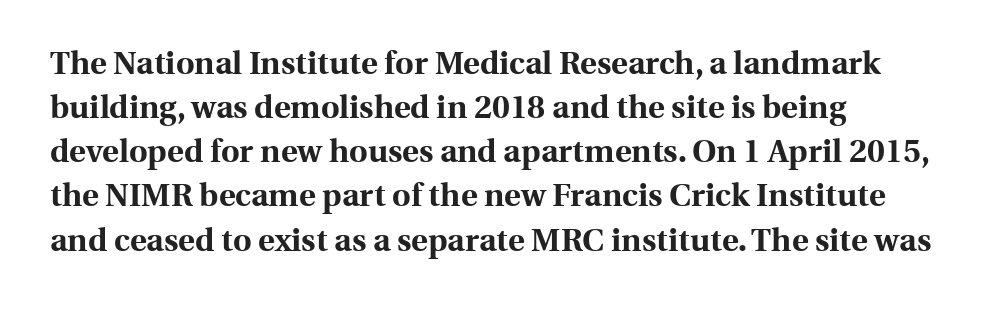
{"serif": "yes", "italic": "no", "bold": "yes", "weight": "bold", "width": "normal", "x_height": "medium", "monospaced": "no", "underline": "no", "align": "left", "line_spacing": "normal", "line_spacing_ratio": 1.38, "letter_spacing": "normal", "letter_spacing_em": 0.0, "glyph_px": 32}
